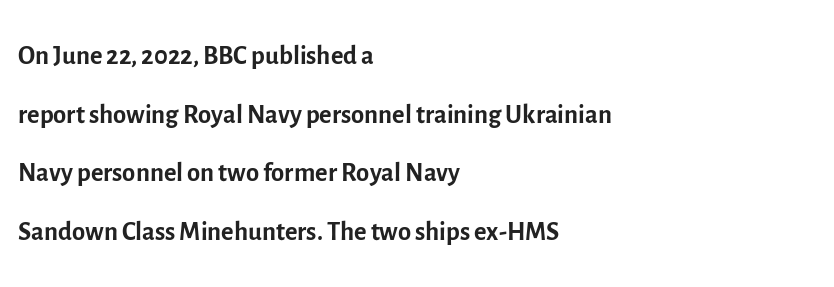
{"serif": "no", "italic": "no", "bold": "no", "weight": "regular", "width": "normal", "x_height": "medium", "monospaced": "no", "underline": "no", "align": "left", "line_spacing": "normal", "line_spacing_ratio": 1.54, "letter_spacing": "normal", "letter_spacing_em": 0.0, "glyph_px": 38}
